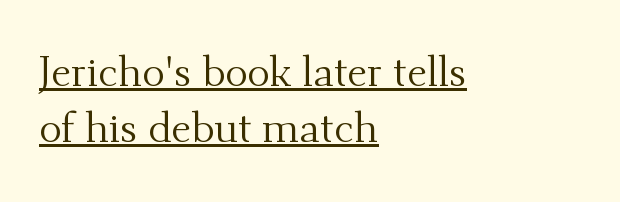
The image shows 42 px regular-weight serif type, upright; set left-aligned, normal line spacing (1.33x), normal letter spacing, underlined; medium stroke contrast and a small x-height.
